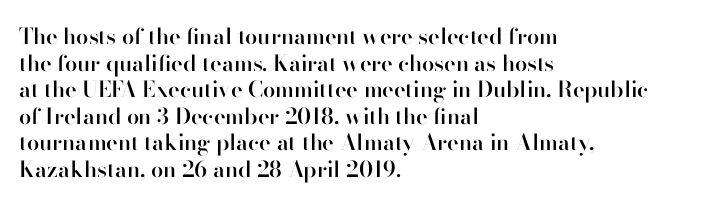
The image shows 22 px text type, upright; set left-aligned, line spacing 1.21x, normal letter spacing, not underlined.
